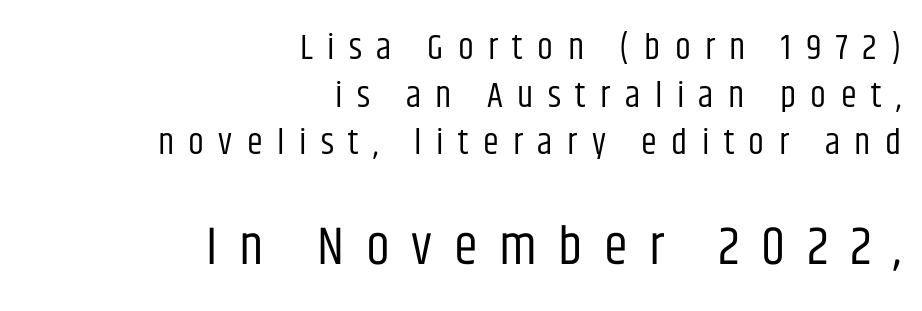
Q: Is the text bold? A: No.
Q: Is the text italic (slanted)? A: No, it is upright.
Q: Is the typeface a serif or a sans-serif typeface? A: Sans-serif.
Q: Is the text underlined? A: No.
Q: How is the paragraph aligned? A: Right-aligned.
Q: Is the spacing between letters normal or unusually wide? A: Unusually wide.
Q: Is the spacing between lines tight, normal or loose? A: Normal.
Q: Which block of text is set in a larger size, the first (top) or the second (bottom)? A: The second (bottom) one.
Q: Width (condensed, normal, or wide)? A: Condensed.
Q: Stroke contrast? A: Low.
Q: x-height? A: Large.
Q: Monospaced? A: No.
